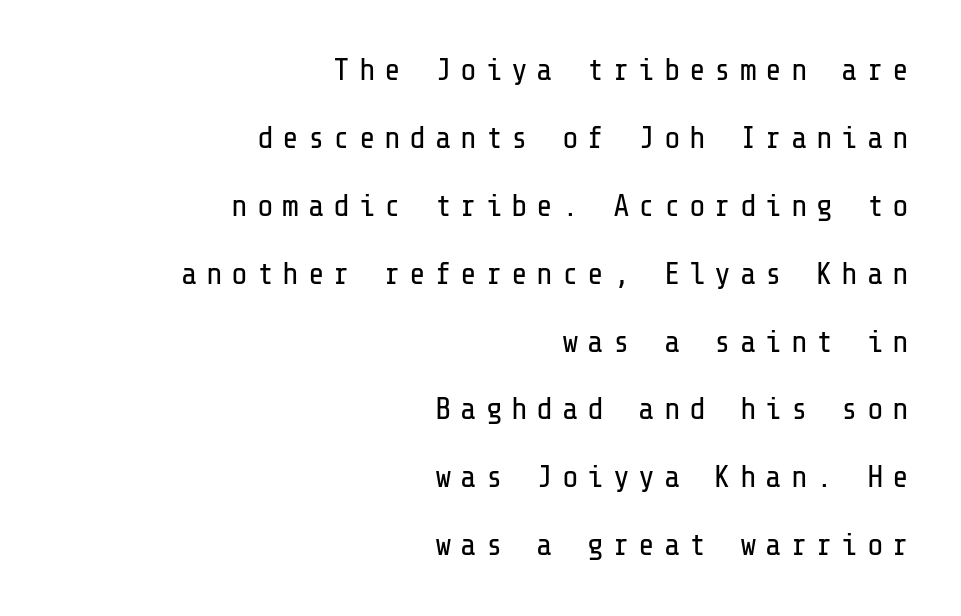
{"serif": "no", "italic": "no", "bold": "no", "weight": "regular", "width": "normal", "stroke_contrast": "low", "x_height": "medium", "underline": "no", "align": "right", "line_spacing": "loose", "line_spacing_ratio": 2.19, "letter_spacing": "wide", "letter_spacing_em": 0.28, "glyph_px": 31}
